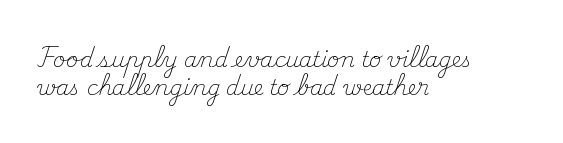
Q: Is the text bold? A: No.
Q: Is the text italic (slanted)? A: Yes.
Q: Is the text underlined? A: No.
Q: How is the paragraph aligned? A: Left-aligned.
Q: Is the spacing between letters normal or unusually wide? A: Normal.
Q: Is the spacing between lines tight, normal or loose? A: Normal.
